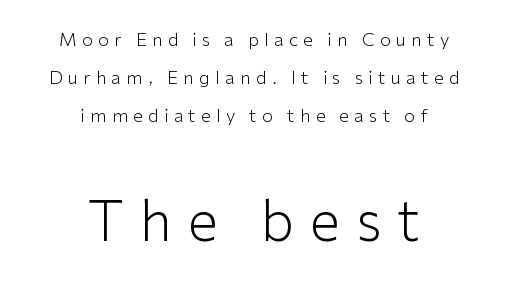
{"serif": "no", "italic": "no", "bold": "no", "weight": "light", "width": "normal", "stroke_contrast": "low", "x_height": "medium", "monospaced": "no", "underline": "no", "align": "center", "line_spacing": "loose", "line_spacing_ratio": 2.12, "letter_spacing": "wide", "letter_spacing_em": 0.29, "larger_block": "second", "size_ratio": 3.06, "glyph_px": 55}
